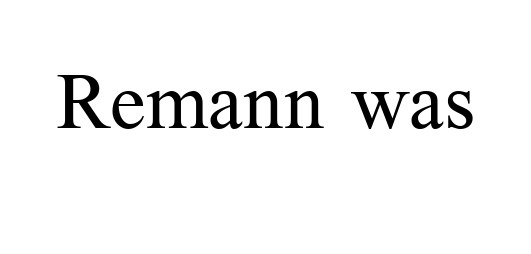
The space directly below the letters is spotless. The typeface chosen for these lines features serifs. Words appear dense and cohesive because spacing is normal. Is this a fixed-width face? No — the glyphs have proportional, varying widths. When letters stand straight like this, we call the style roman or upright. The letters look calm and open, with moderate or lighter stems.
